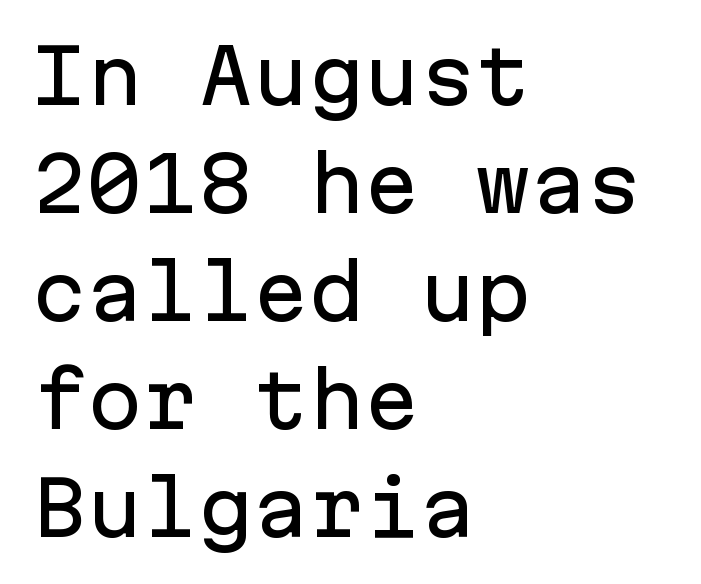
Q: Is the text italic (slanted)? A: No, it is upright.
Q: Is the typeface a serif or a sans-serif typeface? A: Sans-serif.
Q: Is the text underlined? A: No.
Q: How is the paragraph aligned? A: Left-aligned.
Q: Is the spacing between letters normal or unusually wide? A: Normal.
Q: Is the spacing between lines tight, normal or loose? A: Normal.
Q: Width (condensed, normal, or wide)? A: Normal.
Q: Stroke contrast? A: Low.
Q: x-height? A: Medium.
Q: Monospaced? A: Yes.
